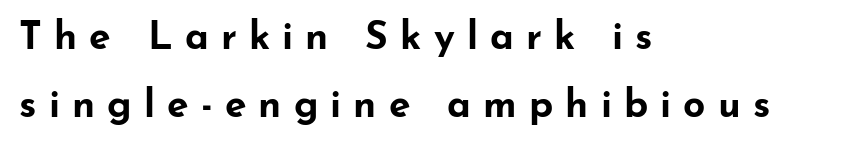
The passage shown has open, widely tracked lettering throughout. When letters stand straight like this, we call the style roman or upright. Spacing verdict: proportional, widths tailored to each character. Lines of text with bare space underneath.
